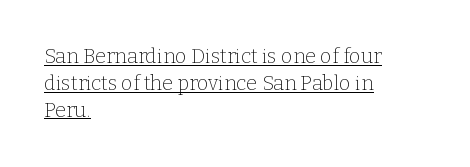
{"italic": "no", "bold": "no", "underline": "yes", "align": "left", "line_spacing": "normal", "line_spacing_ratio": 1.34, "letter_spacing": "normal", "letter_spacing_em": 0.0, "glyph_px": 20}
